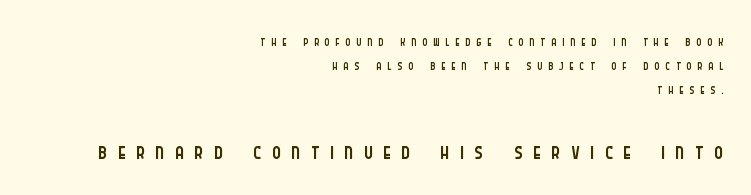
{"serif": "no", "italic": "no", "bold": "no", "weight": "light", "width": "condensed", "stroke_contrast": "low", "x_height": "large", "monospaced": "no", "underline": "no", "align": "right", "line_spacing": "normal", "line_spacing_ratio": 1.27, "letter_spacing": "wide", "letter_spacing_em": 0.31, "larger_block": "second", "size_ratio": 1.79, "glyph_px": 34}
